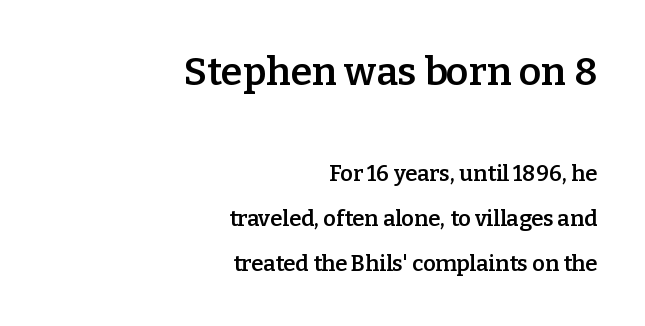
{"serif": "yes", "italic": "no", "bold": "semi", "weight": "semibold", "width": "normal", "stroke_contrast": "low", "x_height": "medium", "monospaced": "no", "underline": "no", "align": "right", "line_spacing": "loose", "line_spacing_ratio": 2.06, "letter_spacing": "normal", "letter_spacing_em": 0.0, "larger_block": "first", "size_ratio": 1.77, "glyph_px": 39}
